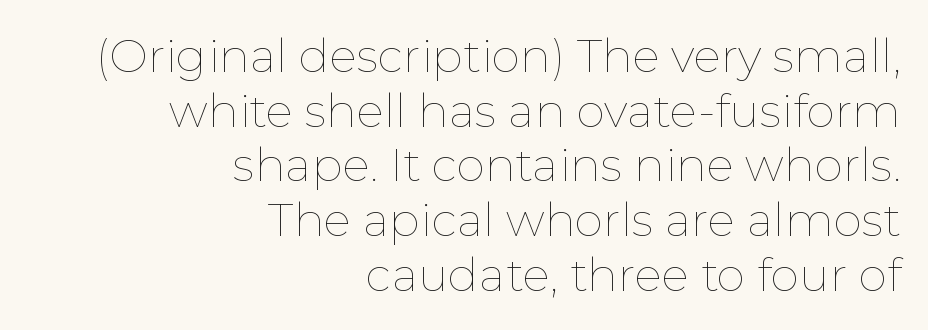
Q: Is the text bold? A: No.
Q: Is the text italic (slanted)? A: No, it is upright.
Q: Is the text underlined? A: No.
Q: How is the paragraph aligned? A: Right-aligned.
Q: Is the spacing between letters normal or unusually wide? A: Normal.
Q: Width (condensed, normal, or wide)? A: Normal.
Q: Stroke contrast? A: Low.
Q: x-height? A: Medium.
Q: Monospaced? A: No.
